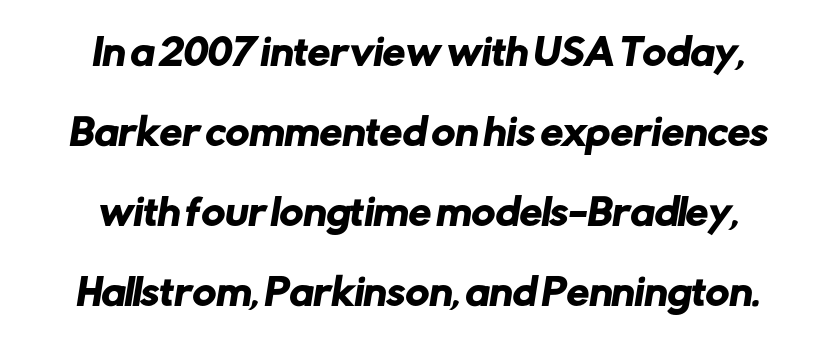
{"serif": "no", "width": "normal", "stroke_contrast": "low", "x_height": "medium", "monospaced": "no", "underline": "no", "line_spacing": "loose", "line_spacing_ratio": 2.22, "letter_spacing": "normal", "letter_spacing_em": 0.0, "glyph_px": 36}
